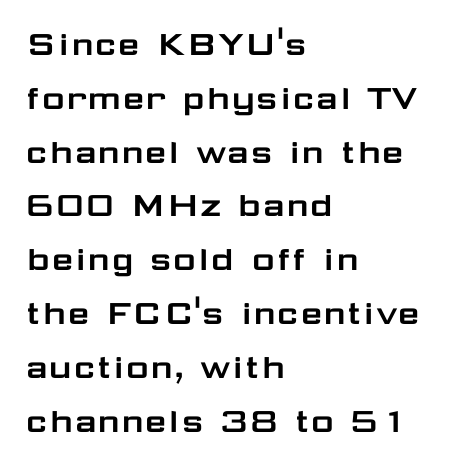
Ordinary non-slanted type is in use. Short and long lines alike share a common starting point at left. Look at the tracking — it's just the regular setting, nothing added. This sample has the flowing, uneven cadence of proportional lettering.
